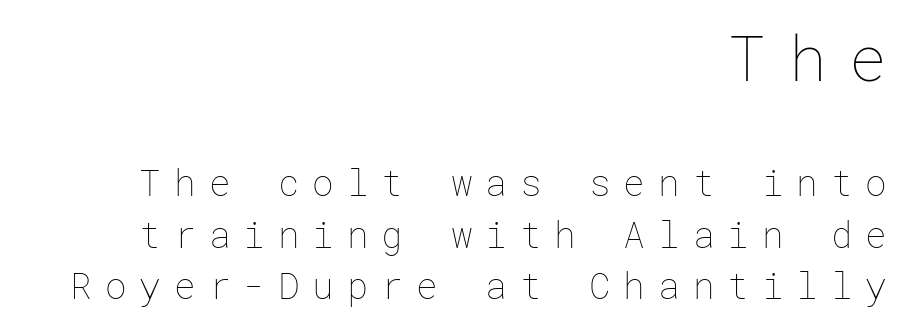
The first block has been scaled up relative to the second. This reads as an unemphasized weight, regular at the heaviest. Honestly, there is no underline to notice here at all. The lettering stays uniformly vertical, giving the passage a roman look. Look at the tracking — it's clearly loosened, letters drifting apart.
